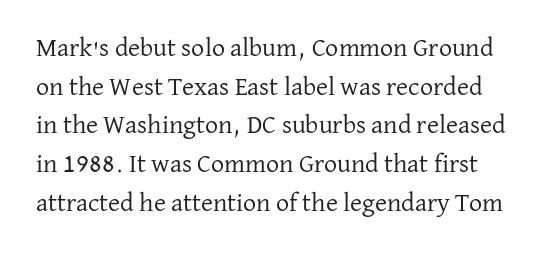
{"italic": "no", "bold": "no", "underline": "no", "line_spacing": "normal", "line_spacing_ratio": 1.49, "letter_spacing": "normal", "letter_spacing_em": 0.0, "glyph_px": 26}
